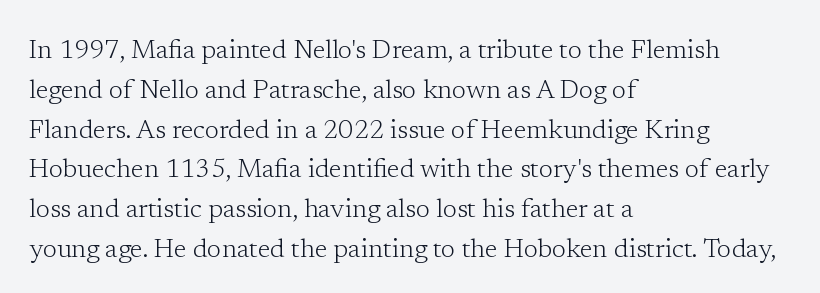
{"italic": "no", "bold": "no", "underline": "no", "align": "left", "line_spacing": "normal", "line_spacing_ratio": 1.53, "letter_spacing": "normal", "letter_spacing_em": 0.0, "glyph_px": 26}
